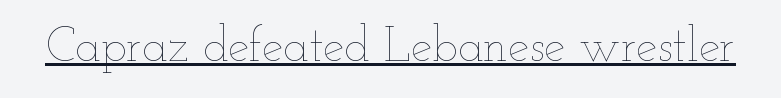
The image shows 48 px thin, wide type, upright; set normal letter spacing, underlined; low stroke contrast and a small x-height.
